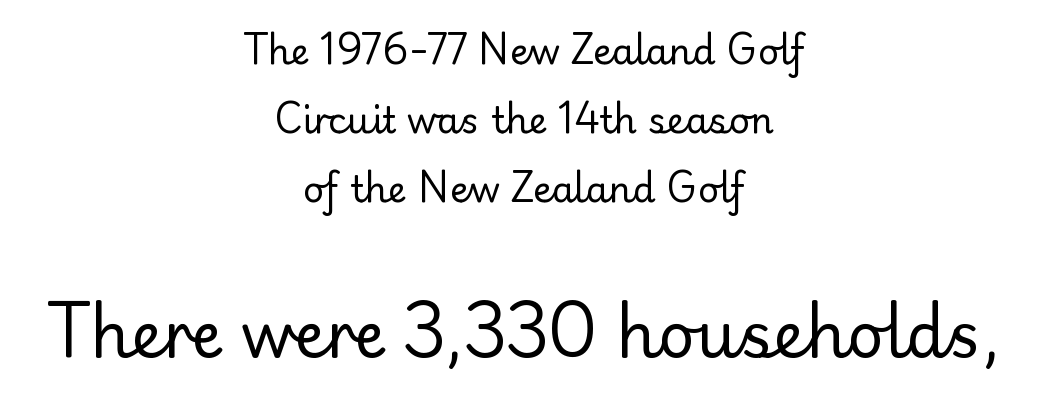
{"serif": "yes", "italic": "no", "bold": "no", "weight": "regular", "width": "normal", "stroke_contrast": "low", "x_height": "small", "monospaced": "no", "underline": "no", "align": "center", "line_spacing": "loose", "line_spacing_ratio": 1.92, "letter_spacing": "normal", "letter_spacing_em": 0.0, "larger_block": "second", "size_ratio": 1.75, "glyph_px": 63}
